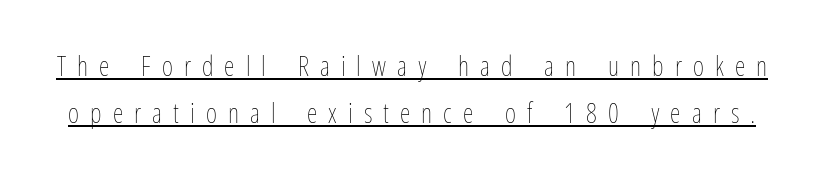
Q: Is the text bold? A: No.
Q: Is the text italic (slanted)? A: No, it is upright.
Q: Is the text underlined? A: Yes.
Q: Is the spacing between letters normal or unusually wide? A: Unusually wide.
